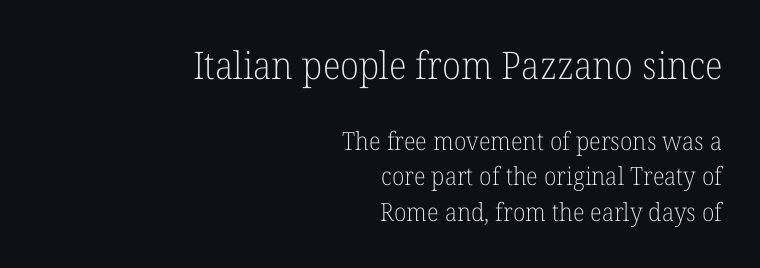
The image shows 38 px light serif type, upright; set right-aligned, normal line spacing (1.43x), normal letter spacing, not underlined; the first (top) block is 1.52x larger; low stroke contrast and a medium x-height.
